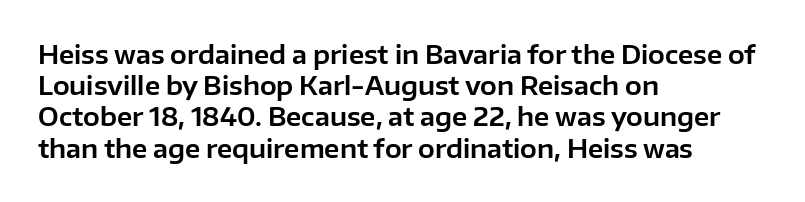
Q: Is the text italic (slanted)? A: No, it is upright.
Q: Is the text underlined? A: No.
Q: How is the paragraph aligned? A: Left-aligned.
Q: Is the spacing between letters normal or unusually wide? A: Normal.
Q: Is the spacing between lines tight, normal or loose? A: Normal.
